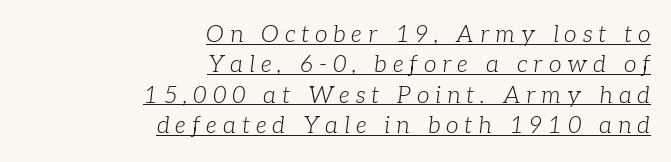
Is the block centered? No — it sits flush against the right margin. The passage shown is not bold in any degree. Leading matches the norm, producing a regular column. Tall strokes in this sample are angled rather than plumb. The line texture is sparse and dotted thanks to wide tracking.
